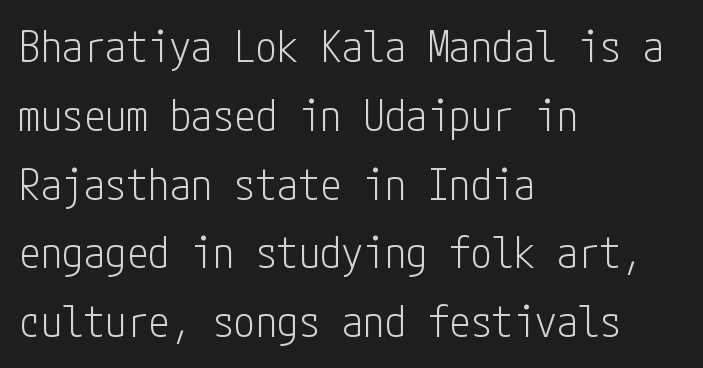
Each line starts at the same left margin while the right side varies. Stroke thickness stays within the range of a standard reading face or lighter. Rule under the text: the space is simply empty. It's the straight-up-and-down kind of type. Rows of type keep a routine distance in the vertical direction.
